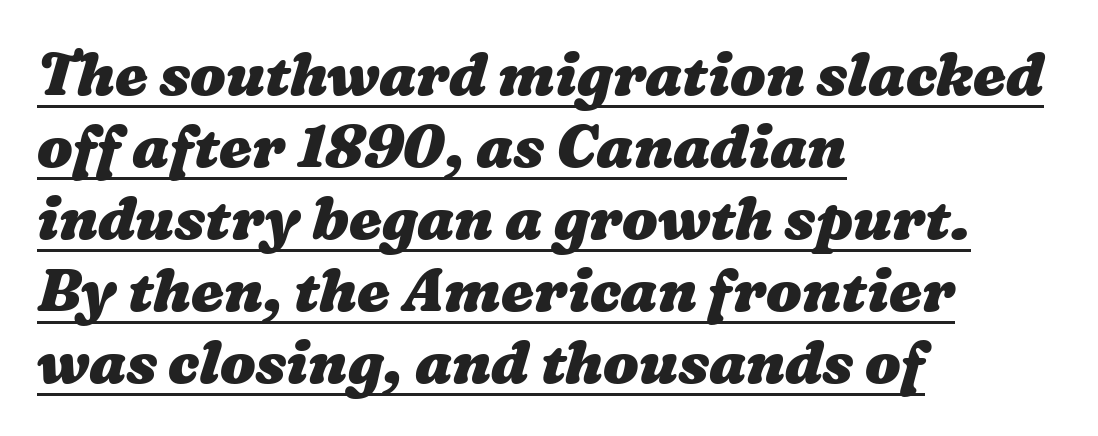
{"bold": "yes", "weight": "heavy", "width": "wide", "stroke_contrast": "medium", "x_height": "medium", "monospaced": "no", "underline": "yes", "align": "left", "line_spacing_ratio": 1.22, "letter_spacing": "normal", "letter_spacing_em": 0.0, "glyph_px": 59}
